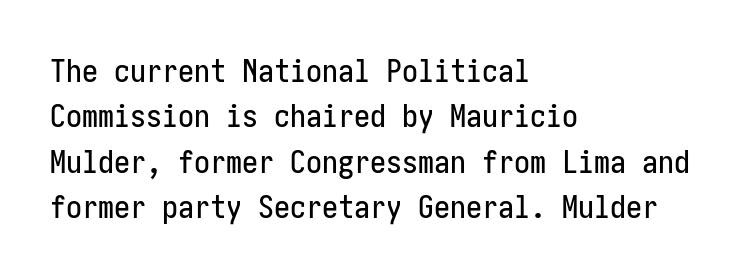
The image shows 32 px condensed sans-serif type, upright; set left-aligned, normal line spacing (1.42x), normal letter spacing, not underlined; low stroke contrast and a medium x-height.
